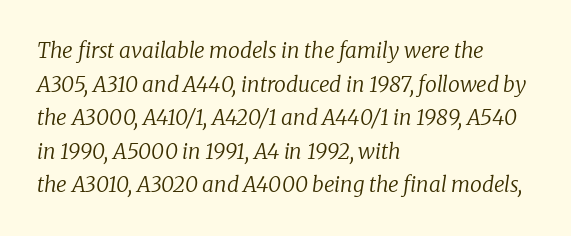
The face used here has a pronounced slope to its letters. Plain, unruled lines of type. This rendering uses left alignment, leaving the right contour irregular. In terms of leading, this rendering sits right in the middle. Compared with a typical body face, this is equally light or lighter still.
